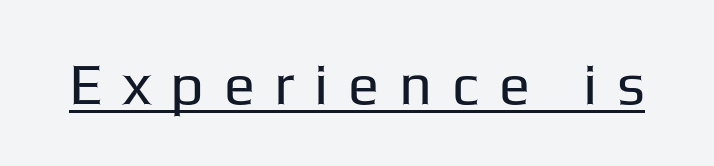
This is the regular roman posture of the typeface. The typeface has the unassuming heft of standard copy or less. Each letter keeps its own natural width here, so spacing adapts to shape. Look at the tracking — it's clearly loosened, letters drifting apart. You can tell from the bare stems that sans-serif type was used.
